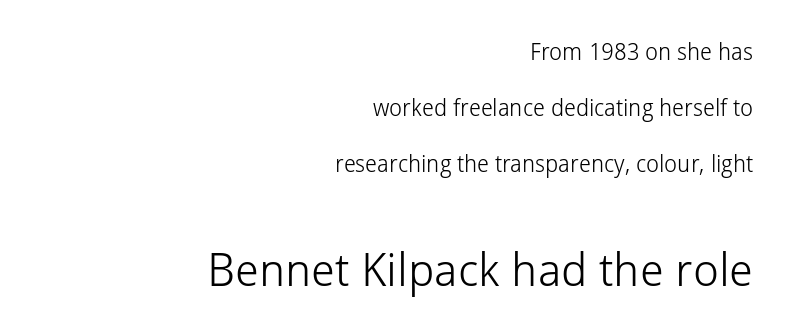
Q: Is the text bold? A: No.
Q: Is the text italic (slanted)? A: No, it is upright.
Q: Is the typeface a serif or a sans-serif typeface? A: Sans-serif.
Q: Is the text underlined? A: No.
Q: How is the paragraph aligned? A: Right-aligned.
Q: Is the spacing between letters normal or unusually wide? A: Normal.
Q: Is the spacing between lines tight, normal or loose? A: Loose.
Q: Which block of text is set in a larger size, the first (top) or the second (bottom)? A: The second (bottom) one.
Q: Width (condensed, normal, or wide)? A: Normal.
Q: Stroke contrast? A: Low.
Q: x-height? A: Medium.
Q: Monospaced? A: No.
